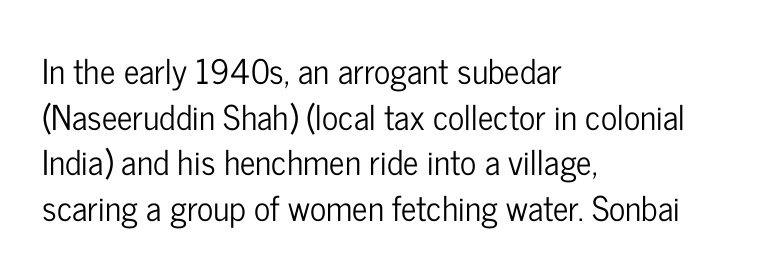
The image shows 34 px condensed sans-serif type, upright; set left-aligned, normal line spacing (1.34x), normal letter spacing, not underlined; low stroke contrast and a medium x-height.
